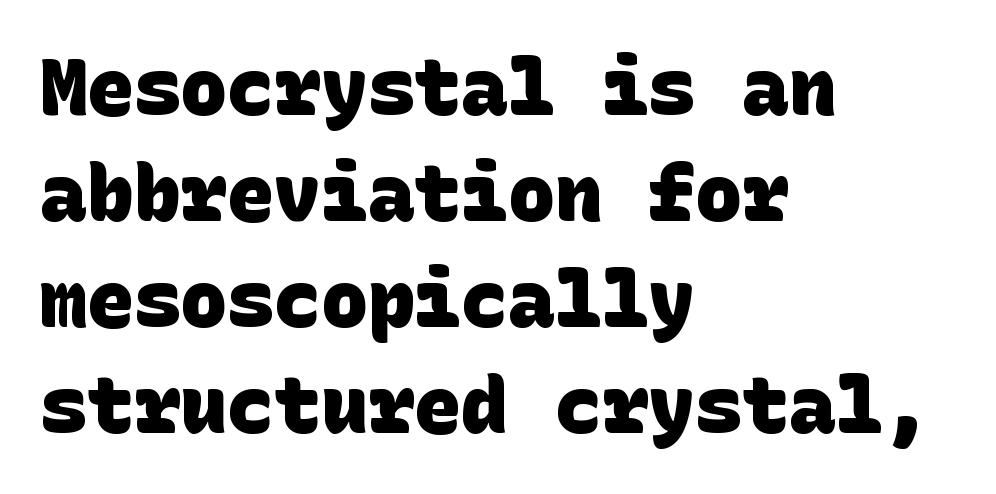
The image shows 78 px heavy sans-serif type; set left-aligned, normal line spacing (1.36x), normal letter spacing, not underlined; low stroke contrast and a large x-height.
